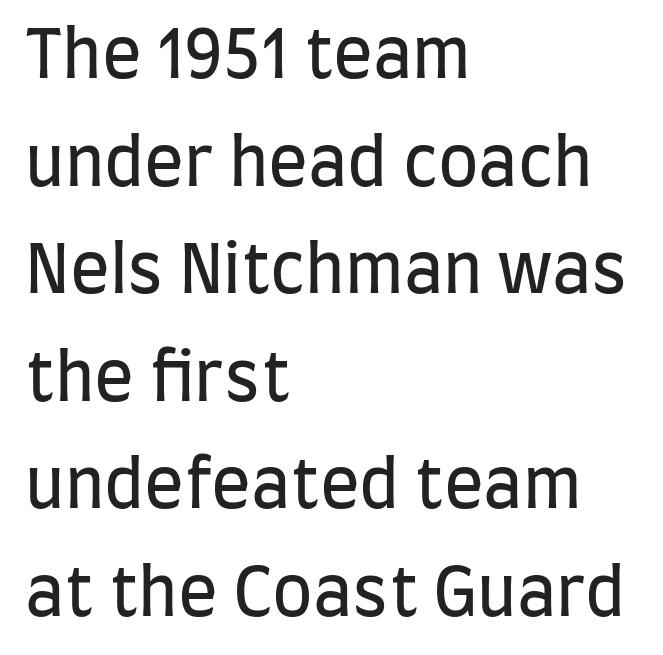
The image shows 66 px regular-weight, condensed sans-serif type, upright; set left-aligned, normal line spacing (1.63x), normal letter spacing, not underlined; low stroke contrast and a large x-height.
